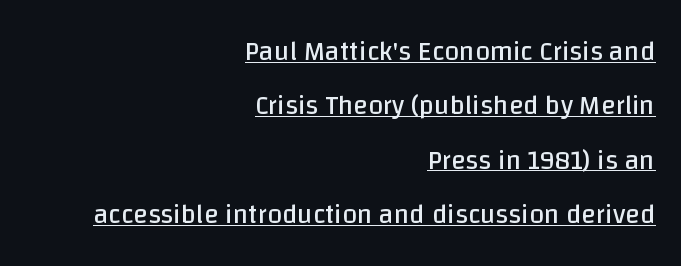
Is the letter spacing exaggerated? No — it looks like the ordinary default. Every row of glyphs terminates at an identical x-position on the right. No chunkiness to these letters — they're not bold. This sample carries an underscore along the baseline area.
